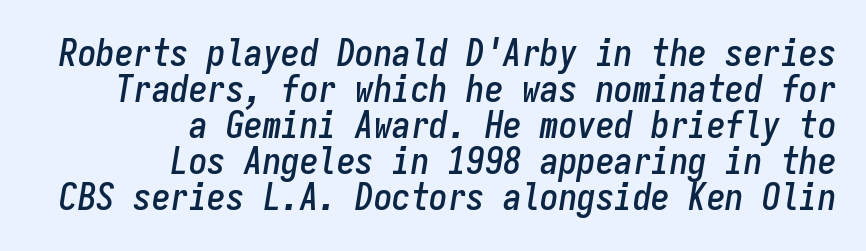
The image shows 37 px condensed type, italic (leaning right), monospaced; set right-aligned, tight line spacing (0.97x), normal letter spacing, not underlined; low stroke contrast and a medium x-height.
